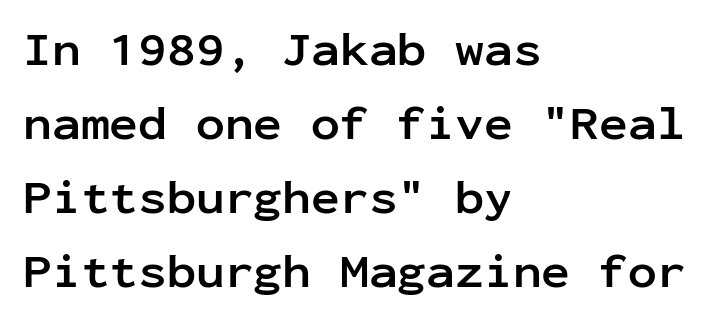
{"serif": "no", "italic": "no", "bold": "yes", "weight": "semibold", "width": "normal", "stroke_contrast": "low", "x_height": "medium", "monospaced": "yes", "underline": "no", "align": "left", "line_spacing": "normal", "line_spacing_ratio": 1.54, "letter_spacing": "normal", "letter_spacing_em": 0.0, "glyph_px": 48}
